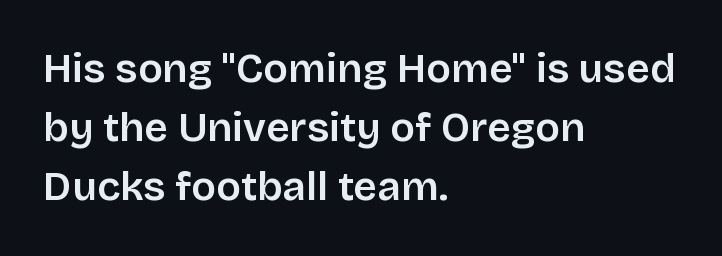
Q: Is the text bold? A: Semi-bold.
Q: Is the text italic (slanted)? A: No, it is upright.
Q: Is the typeface a serif or a sans-serif typeface? A: Sans-serif.
Q: Is the text underlined? A: No.
Q: How is the paragraph aligned? A: Left-aligned.
Q: Is the spacing between letters normal or unusually wide? A: Normal.
Q: Is the spacing between lines tight, normal or loose? A: Normal.
Q: Width (condensed, normal, or wide)? A: Normal.
Q: Stroke contrast? A: Low.
Q: x-height? A: Large.
Q: Monospaced? A: No.
